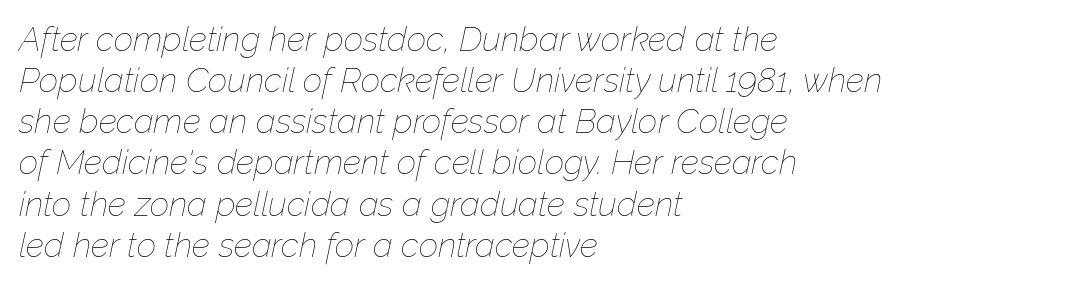
The rendering applies a slant to the glyphs. Think standard paragraph weight, or any step lighter than that. Descender tails drop into unmarked territory. Left-aligned paragraph, ragged on the right. There is no visible air inserted between adjacent glyphs. The rendering uses natural spacing where letterforms have individual widths.
